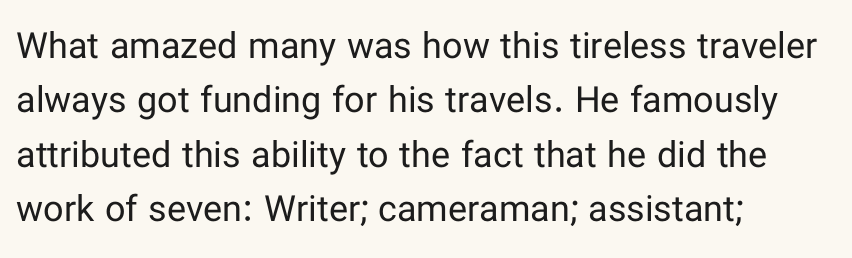
Decoration check: the copy has no underline. Quick note: interline space is typical. Spacing verdict: proportional, widths tailored to each character. Is there any slant? The stems are plumb. Stems and bowls with no extra thickness — not bold.
